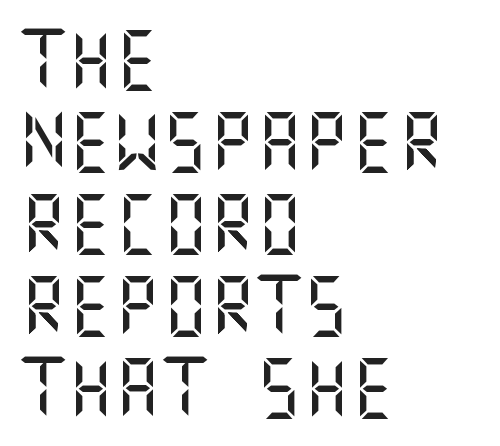
The image shows 59 px sans-serif type, upright; set left-aligned, normal line spacing (1.39x), normal letter spacing, not underlined; medium stroke contrast and a large x-height.
